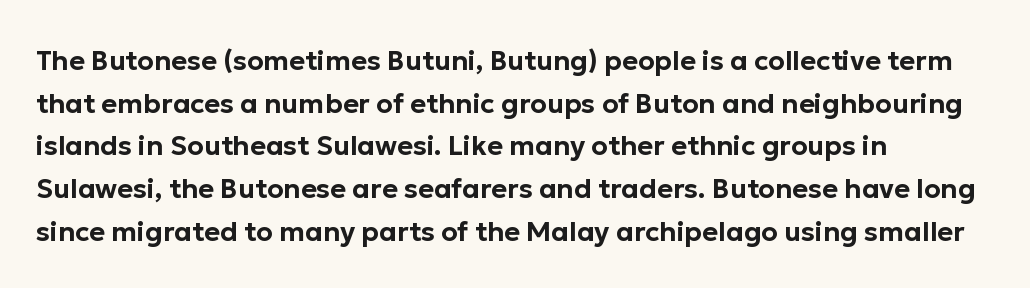
{"italic": "no", "underline": "no", "align": "left", "line_spacing": "normal", "line_spacing_ratio": 1.58, "letter_spacing": "normal", "letter_spacing_em": 0.0, "glyph_px": 27}
